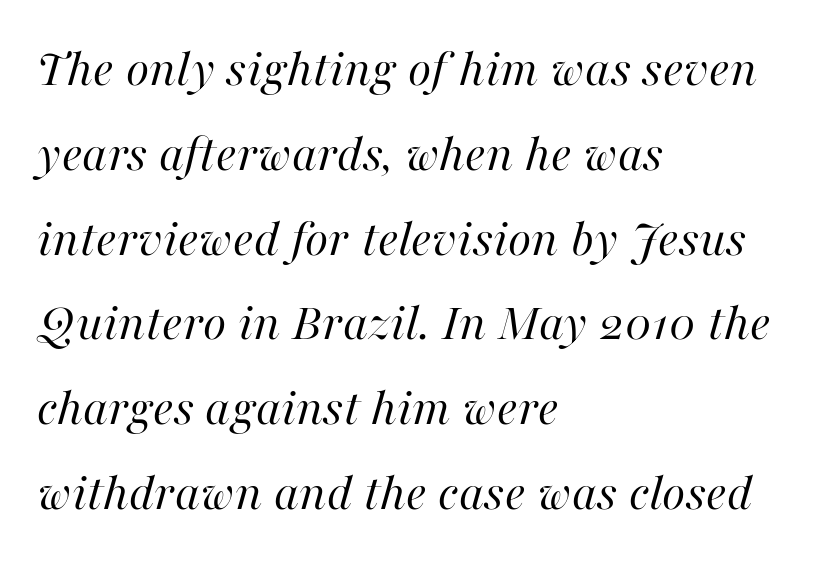
{"italic": "yes", "lean": "right", "slant_degrees": 16, "bold": "no", "weight": "regular", "width": "normal", "stroke_contrast": "high", "x_height": "medium", "monospaced": "no", "underline": "no", "align": "left", "line_spacing": "normal", "line_spacing_ratio": 1.57, "letter_spacing": "normal", "letter_spacing_em": 0.0, "glyph_px": 54}
